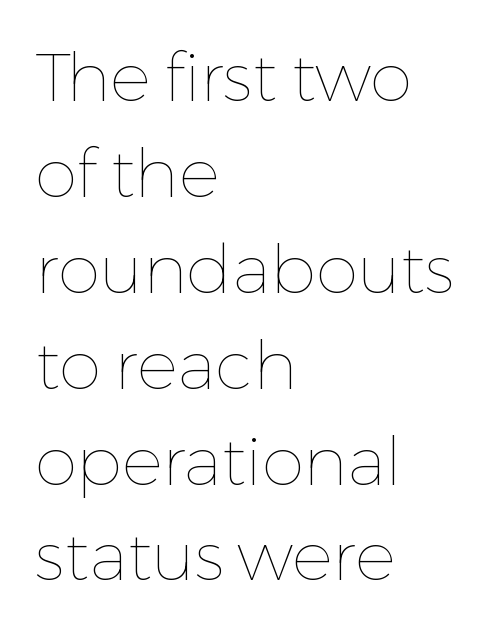
{"italic": "no", "bold": "no", "weight": "thin", "width": "normal", "stroke_contrast": "low", "x_height": "medium", "monospaced": "no", "underline": "no", "align": "left", "line_spacing": "normal", "line_spacing_ratio": 1.41, "letter_spacing": "normal", "letter_spacing_em": 0.0, "glyph_px": 68}
